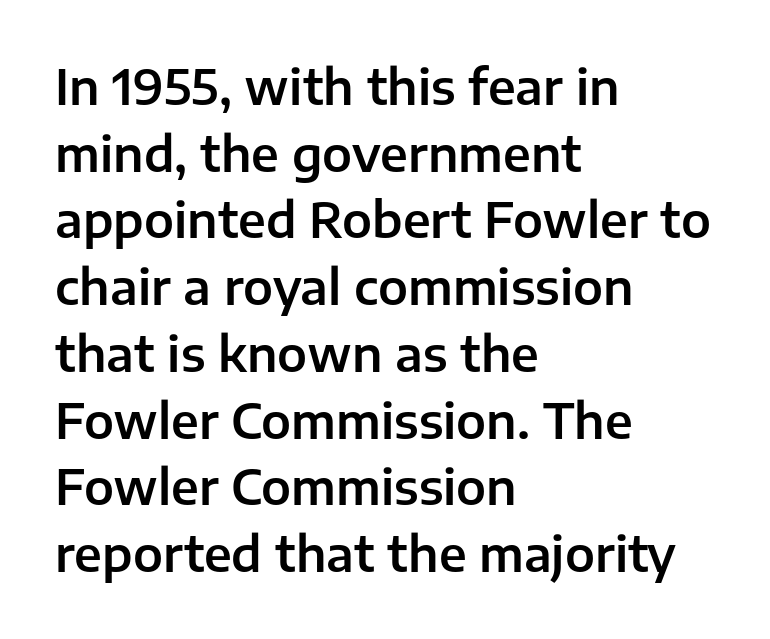
Q: Is the text italic (slanted)? A: No, it is upright.
Q: Is the typeface a serif or a sans-serif typeface? A: Sans-serif.
Q: Is the text underlined? A: No.
Q: How is the paragraph aligned? A: Left-aligned.
Q: Is the spacing between letters normal or unusually wide? A: Normal.
Q: Is the spacing between lines tight, normal or loose? A: Normal.
Q: Width (condensed, normal, or wide)? A: Normal.
Q: Stroke contrast? A: Low.
Q: x-height? A: Medium.
Q: Monospaced? A: No.
